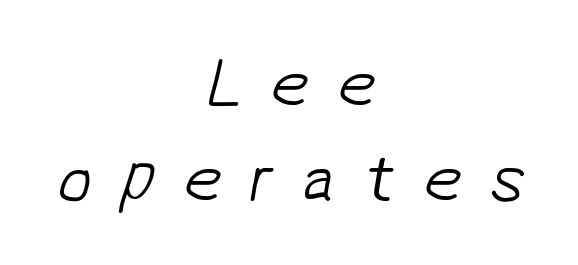
The image shows 69 px light sans-serif type; set centered, normal line spacing (1.37x), unusually wide letter spacing (+0.4 em), not underlined; low stroke contrast and a medium x-height.
